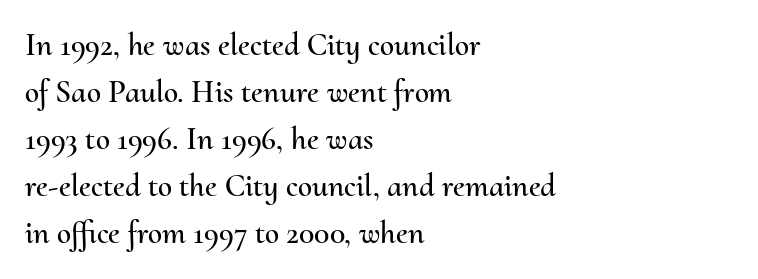
{"italic": "no", "width": "normal", "stroke_contrast": "medium", "x_height": "small", "monospaced": "no", "underline": "no", "align": "left", "line_spacing": "normal", "line_spacing_ratio": 1.47, "letter_spacing": "normal", "letter_spacing_em": 0.0, "glyph_px": 32}
